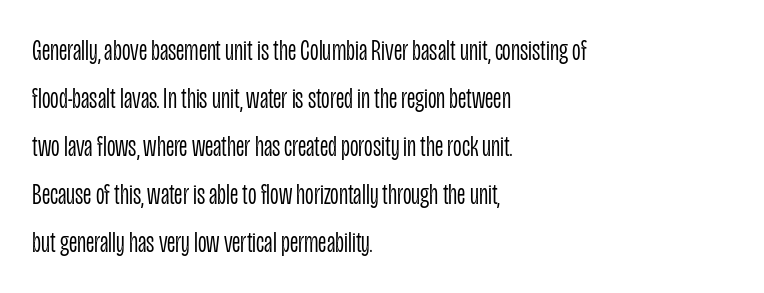
Anything drawn beneath the words? Only blank space. Weight: not bold — regular or lighter. Alignment: flush left. Do the characters align in a grid? No, the font is proportional.
